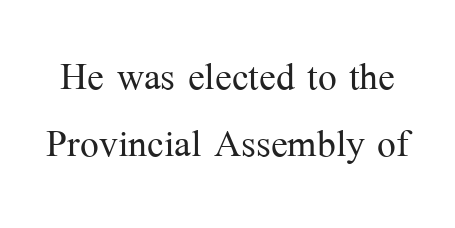
Q: Is the text bold? A: No.
Q: Is the text italic (slanted)? A: No, it is upright.
Q: Is the typeface a serif or a sans-serif typeface? A: Serif.
Q: Is the text underlined? A: No.
Q: Is the spacing between letters normal or unusually wide? A: Normal.
Q: Is the spacing between lines tight, normal or loose? A: Normal.
Q: Width (condensed, normal, or wide)? A: Normal.
Q: Stroke contrast? A: Medium.
Q: x-height? A: Medium.
Q: Monospaced? A: No.
